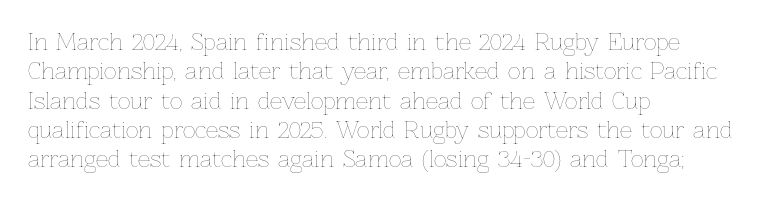
{"italic": "no", "bold": "no", "underline": "no", "align": "left", "line_spacing": "normal", "line_spacing_ratio": 1.33, "letter_spacing": "normal", "letter_spacing_em": 0.0, "glyph_px": 22}
